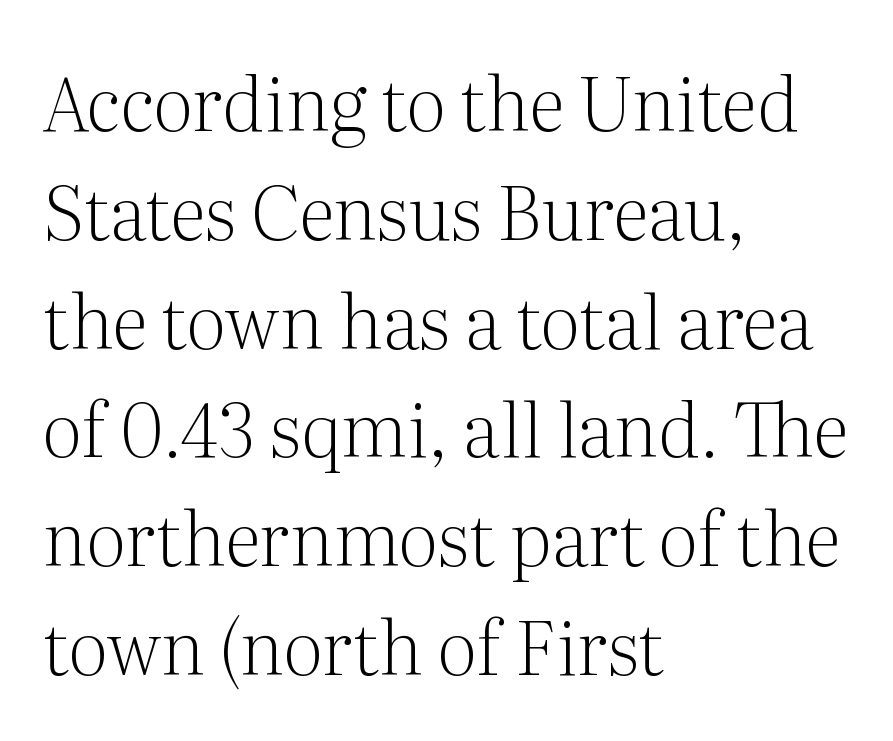
Q: Is the text bold? A: No.
Q: Is the text italic (slanted)? A: No, it is upright.
Q: Is the typeface a serif or a sans-serif typeface? A: Serif.
Q: Is the text underlined? A: No.
Q: How is the paragraph aligned? A: Left-aligned.
Q: Is the spacing between letters normal or unusually wide? A: Normal.
Q: Is the spacing between lines tight, normal or loose? A: Normal.
Q: Width (condensed, normal, or wide)? A: Normal.
Q: Stroke contrast? A: Medium.
Q: x-height? A: Medium.
Q: Monospaced? A: No.
